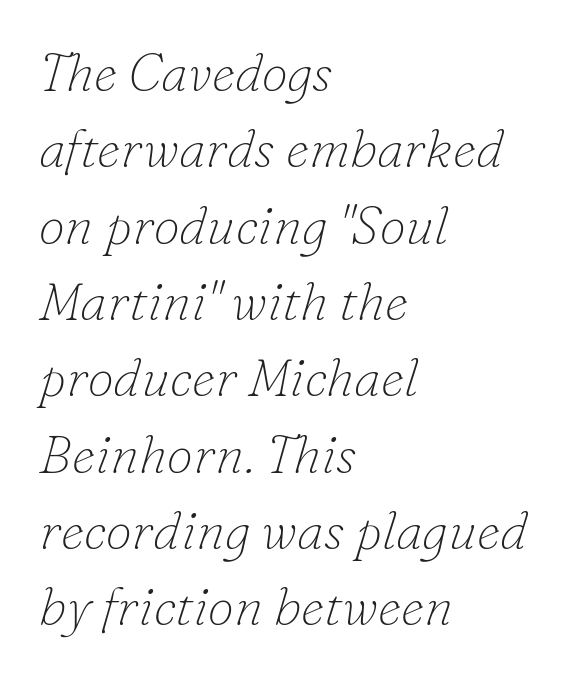
{"serif": "yes", "italic": "yes", "lean": "right", "slant_degrees": 16, "bold": "no", "weight": "thin", "width": "normal", "stroke_contrast": "low", "x_height": "small", "monospaced": "no", "underline": "no", "align": "left", "line_spacing": "normal", "line_spacing_ratio": 1.44, "letter_spacing": "normal", "letter_spacing_em": 0.0, "glyph_px": 53}
